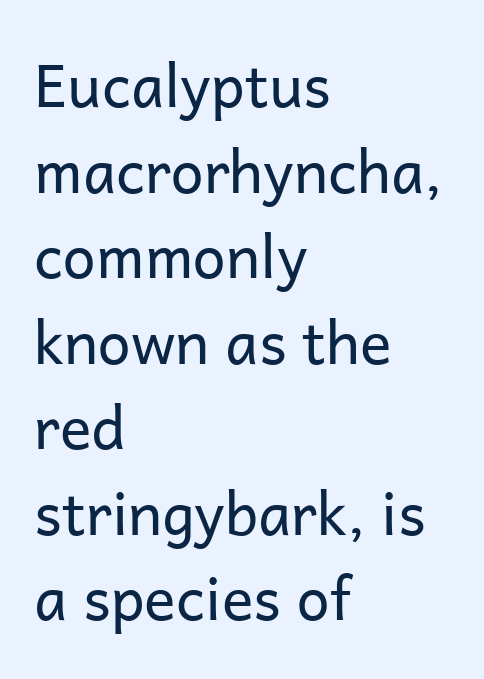
{"serif": "no", "italic": "no", "bold": "no", "weight": "regular", "width": "normal", "stroke_contrast": "low", "x_height": "medium", "monospaced": "no", "underline": "no", "align": "left", "line_spacing": "normal", "line_spacing_ratio": 1.45, "letter_spacing": "normal", "letter_spacing_em": 0.0, "glyph_px": 59}
